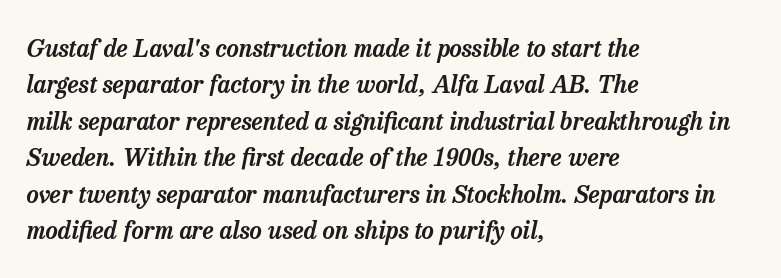
{"italic": "yes", "lean": "right", "slant_degrees": 13, "underline": "no", "align": "left", "line_spacing": "normal", "line_spacing_ratio": 1.52, "letter_spacing": "normal", "letter_spacing_em": 0.0, "glyph_px": 24}
